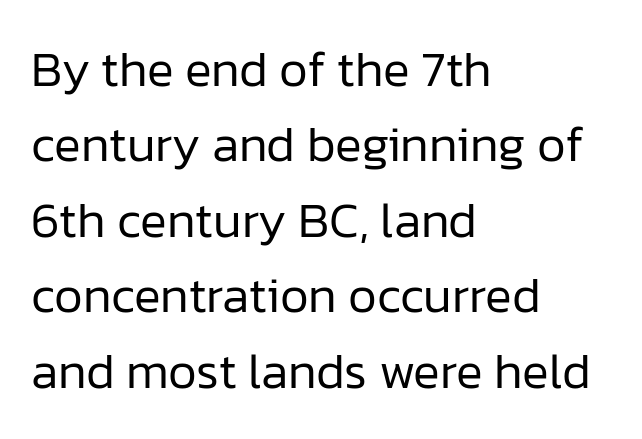
The image shows 50 px regular-weight sans-serif type, upright; set left-aligned, normal line spacing (1.51x), normal letter spacing, not underlined; low stroke contrast and a medium x-height.
